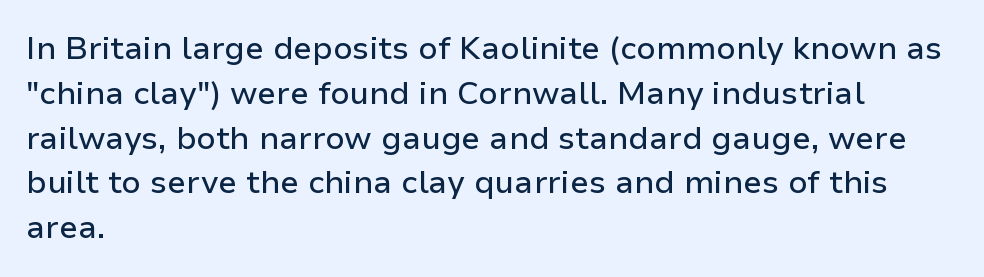
Proportional: the letters do not fall into vertical columns. Compared with typical paragraphs, the rows here are spaced about the same. The letters stand upright; this is a roman face. Notice how the passage keeps a crisp vertical edge on the left only. Inter-character spacing is left at the font's built-in metrics. The rendering shows plain stroke endings on the letterforms — a sans-serif design.
